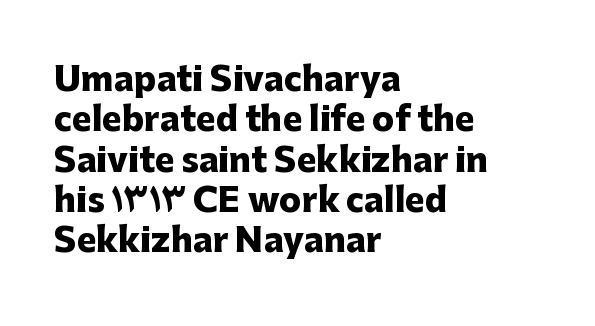
The sample has been set heavy, in full bold. These lines are set flush left with a ragged right edge. The letters sit at their default tracking, neither squeezed nor spread. Character widths vary here, with narrow letters taking less room than wide ones. Style check: upright. Only glyphs here, with clear space below each row.
